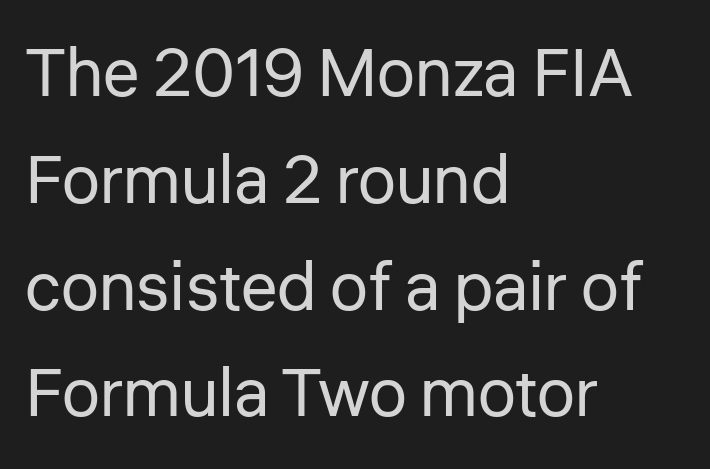
The image shows 68 px regular-weight sans-serif type, upright; set left-aligned, normal line spacing (1.57x), normal letter spacing, not underlined; low stroke contrast and a medium x-height.
